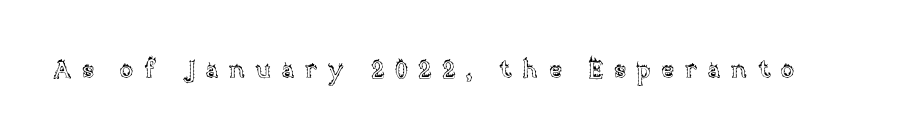
Q: Is the text italic (slanted)? A: No, it is upright.
Q: Is the text underlined? A: No.
Q: Is the spacing between letters normal or unusually wide? A: Unusually wide.
